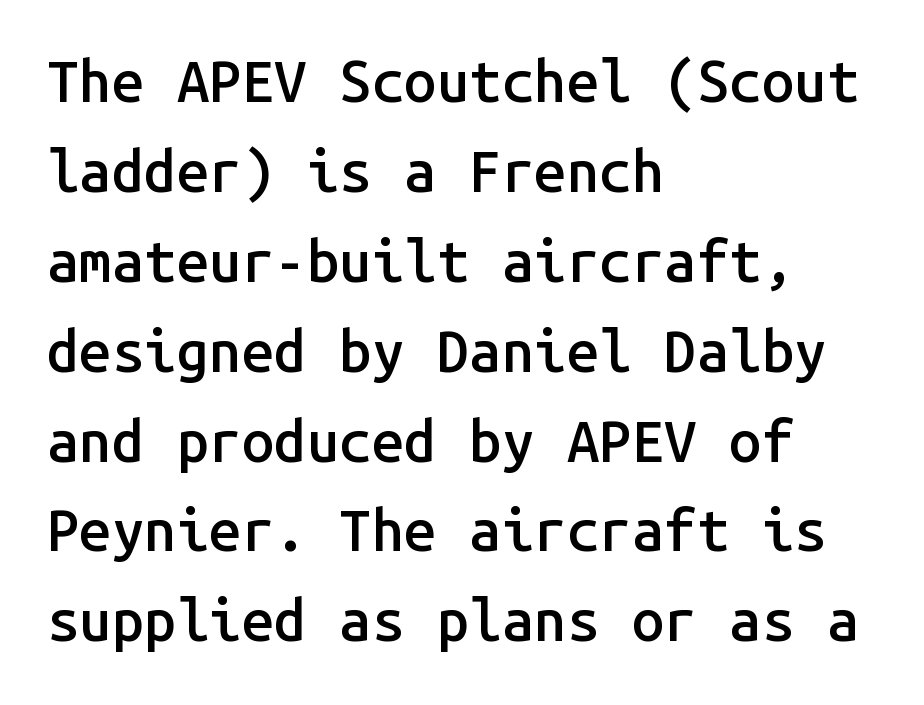
{"serif": "no", "italic": "no", "bold": "semi", "weight": "semibold", "width": "normal", "stroke_contrast": "low", "x_height": "medium", "monospaced": "yes", "underline": "no", "align": "left", "line_spacing": "normal", "line_spacing_ratio": 1.55, "letter_spacing": "normal", "letter_spacing_em": 0.0, "glyph_px": 58}
